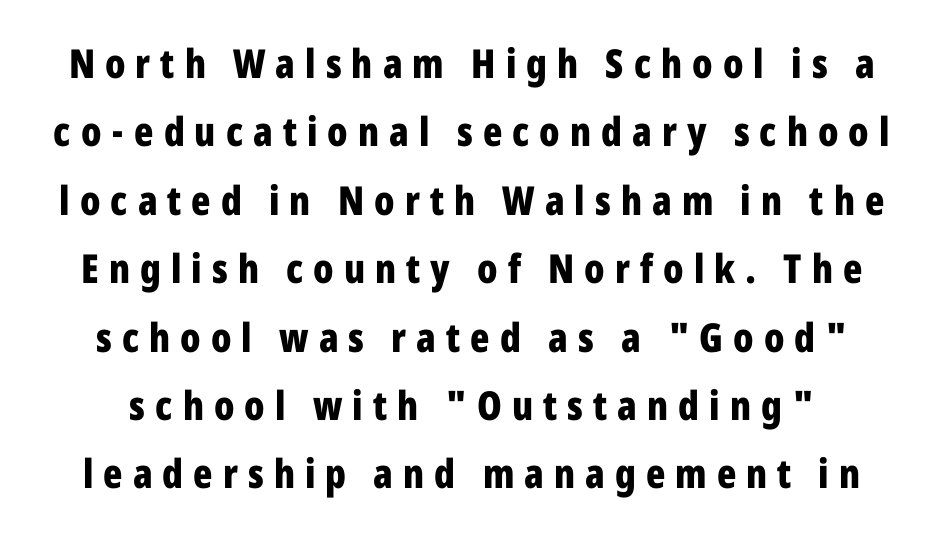
The image shows 40 px bold, condensed sans-serif type, upright; set line spacing 1.71x, unusually wide letter spacing (+0.25 em), not underlined; low stroke contrast and a medium x-height.
